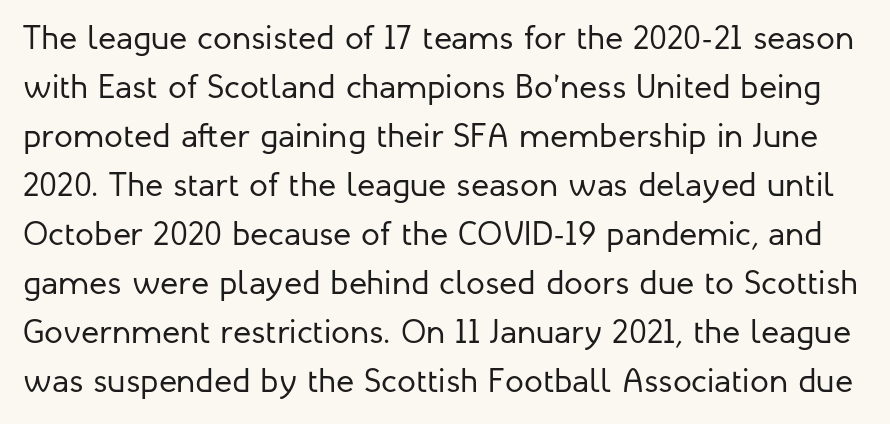
{"serif": "no", "italic": "no", "bold": "no", "weight": "regular", "width": "normal", "stroke_contrast": "low", "x_height": "medium", "monospaced": "no", "underline": "no", "line_spacing": "normal", "line_spacing_ratio": 1.44, "letter_spacing": "normal", "letter_spacing_em": 0.0, "glyph_px": 34}
